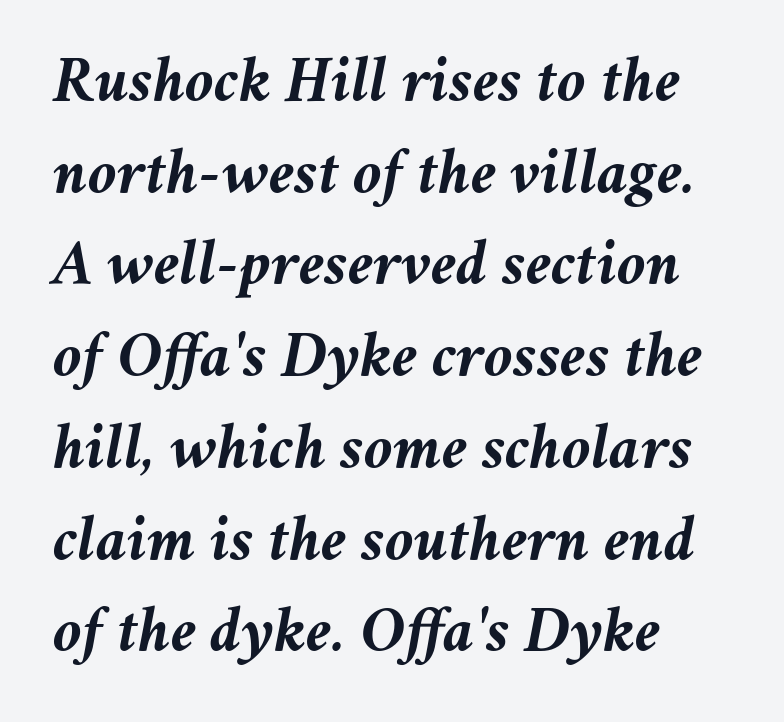
The space directly below the letters is spotless. Between one letter and the next there's only the usual sliver of space. Teacher's note: observe the even left margin — that is flush-left alignment. There's an unmistakable incline to the writing here. Summary of vertical rhythm: regular, with standard interline spacing.
